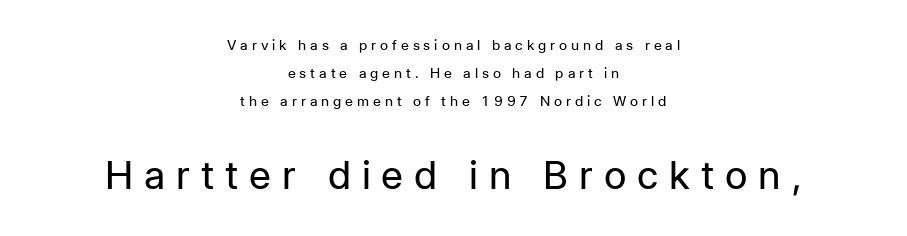
{"serif": "no", "italic": "no", "bold": "no", "weight": "regular", "width": "normal", "stroke_contrast": "low", "x_height": "medium", "monospaced": "no", "underline": "no", "align": "center", "line_spacing": "loose", "line_spacing_ratio": 2.0, "letter_spacing": "wide", "letter_spacing_em": 0.28, "larger_block": "second", "size_ratio": 2.79, "glyph_px": 39}
